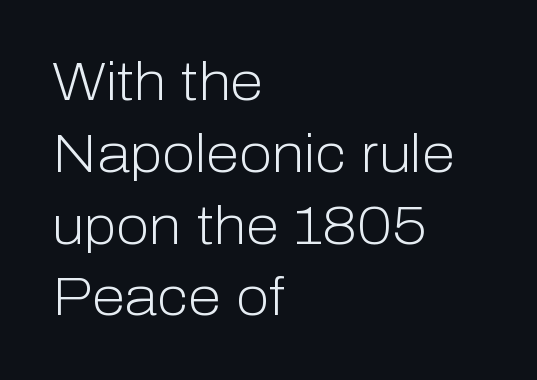
The image shows 54 px light sans-serif type, upright; set left-aligned, normal line spacing (1.33x), normal letter spacing, not underlined; low stroke contrast and a medium x-height.
